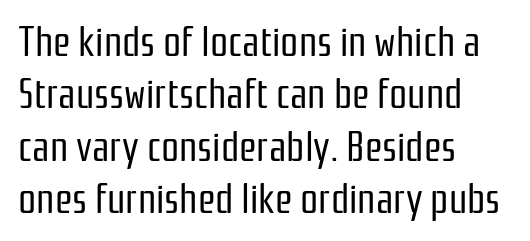
{"serif": "no", "italic": "no", "bold": "no", "weight": "regular", "width": "condensed", "stroke_contrast": "low", "x_height": "medium", "monospaced": "no", "underline": "no", "align": "left", "line_spacing": "normal", "line_spacing_ratio": 1.31, "letter_spacing": "normal", "letter_spacing_em": 0.0, "glyph_px": 40}
